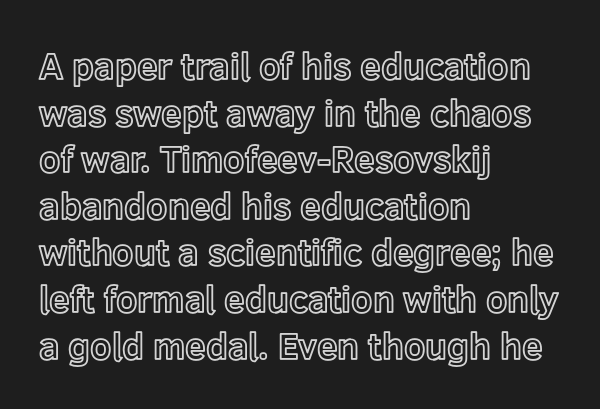
Q: Is the text italic (slanted)? A: No, it is upright.
Q: Is the text underlined? A: No.
Q: How is the paragraph aligned? A: Left-aligned.
Q: Is the spacing between letters normal or unusually wide? A: Normal.
Q: Is the spacing between lines tight, normal or loose? A: Normal.
Q: Width (condensed, normal, or wide)? A: Normal.
Q: x-height? A: Medium.
Q: Monospaced? A: No.
